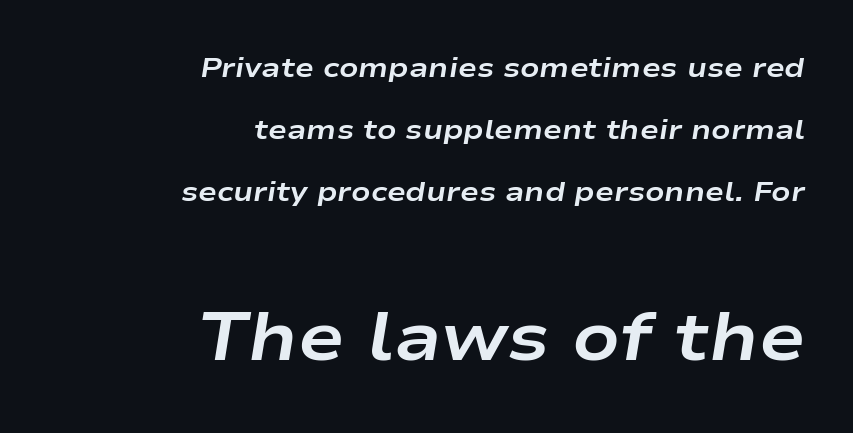
The letters advance in unequal steps, a hallmark of proportional type. Is the block centered? No — it sits flush against the right margin. Of the two passages, the one underneath uses the larger point size. Spacing between characters is what you'd get straight out of the box. Typesetter's note: full bold, strokes at maximum text heaviness. Compared with typical paragraphs, the rows here are farther apart.
